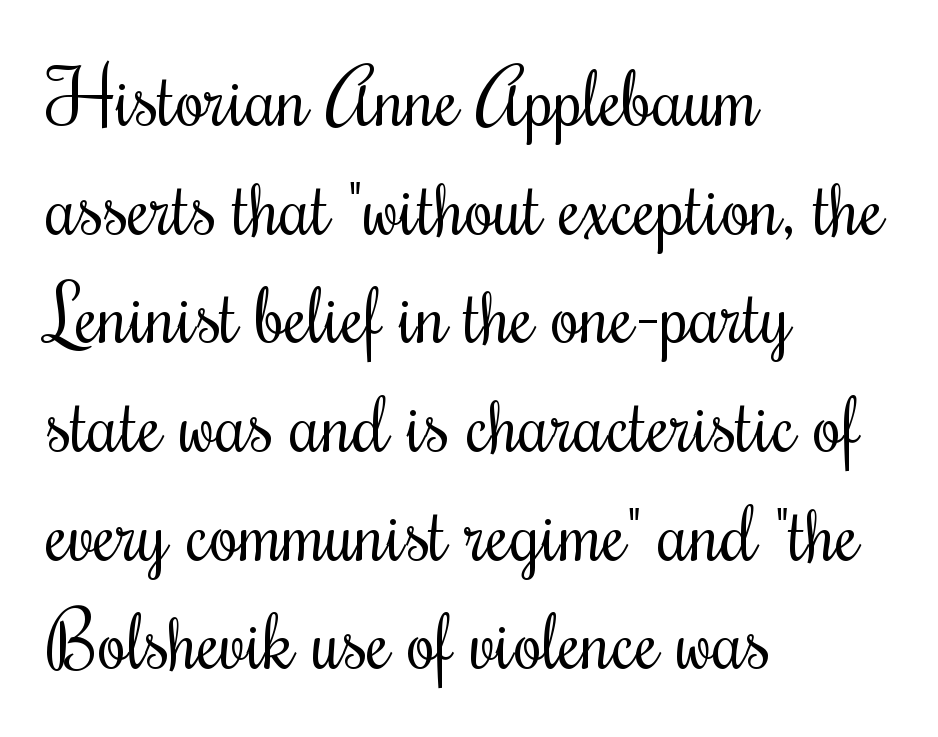
A student would call this left alignment; a typographer would say flush left, rag right. The letters advance in unequal steps, a hallmark of proportional type. Default kerning and tracking; the words read as compact shapes.
